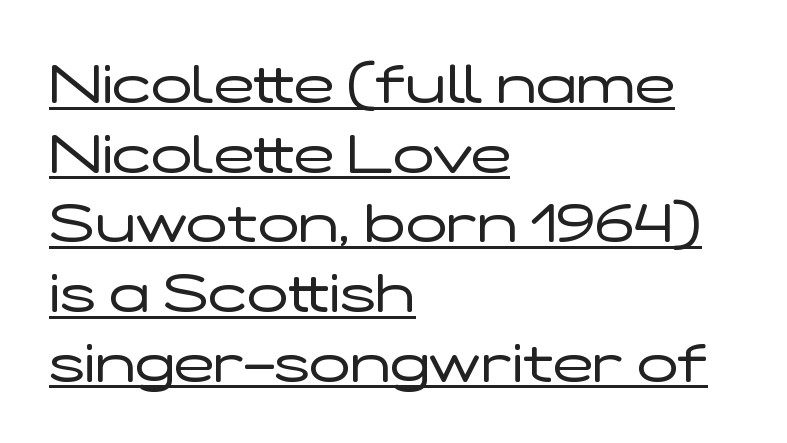
Grotesque or geometric, the face here clearly has no serifs. A continuous stroke trails under the words, as in a hyperlink. Unlike italic type, these characters show no tilt at all. Weight: regular or lighter. Students, observe: this is what conventionally led text looks like. Spacing verdict: proportional, widths tailored to each character.
